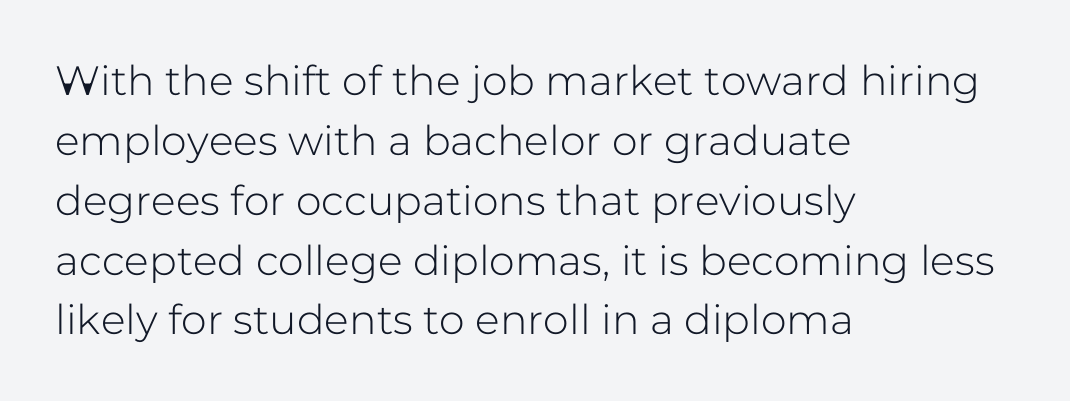
The ragged edge is on the right, which tells us the setting is flush left. Anything drawn beneath the words? Only blank space. Note: no serifs on the glyphs. The face used here is proportionally spaced, like ordinary book or web type.
